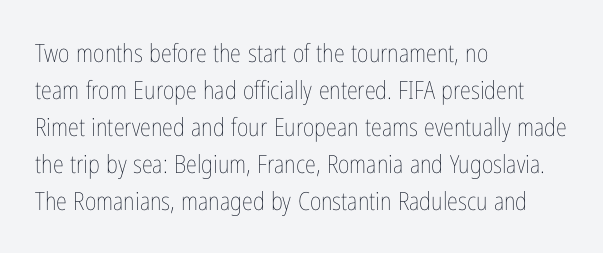
{"italic": "no", "bold": "no", "underline": "no", "align": "left", "line_spacing": "normal", "line_spacing_ratio": 1.48, "letter_spacing": "normal", "letter_spacing_em": 0.0, "glyph_px": 25}
